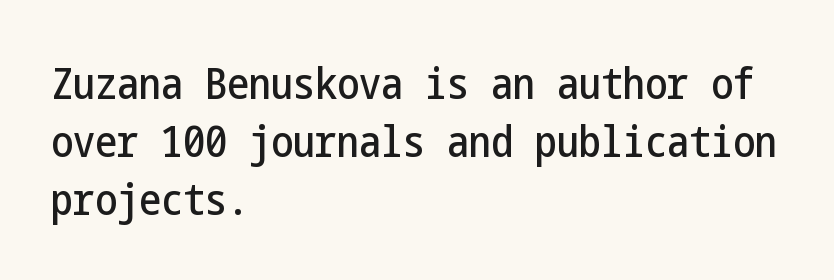
Q: Is the text italic (slanted)? A: No, it is upright.
Q: Is the typeface a serif or a sans-serif typeface? A: Sans-serif.
Q: Is the text underlined? A: No.
Q: How is the paragraph aligned? A: Left-aligned.
Q: Is the spacing between letters normal or unusually wide? A: Normal.
Q: Is the spacing between lines tight, normal or loose? A: Normal.
Q: Width (condensed, normal, or wide)? A: Condensed.
Q: Stroke contrast? A: Low.
Q: x-height? A: Medium.
